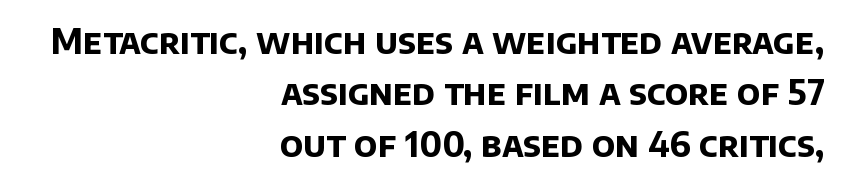
Proportional: the letters do not fall into vertical columns. Casual observation: everything's shoved over to the right. How would I describe the line gaps? Plain and ordinary. Does extra space separate the letters? No, they use regular spacing. This is sans-serif lettering, the kind often seen on screens and signage.
